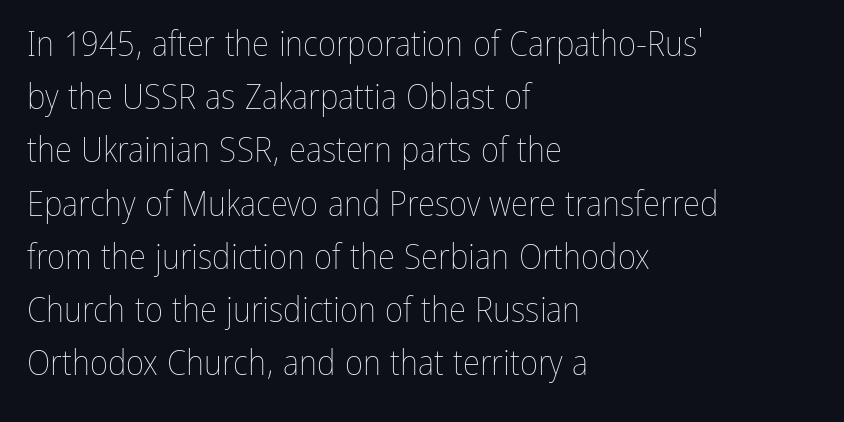
The image shows 35 px thin, condensed type, upright; set left-aligned, normal line spacing (1.52x), normal letter spacing, not underlined; low stroke contrast and a medium x-height.
